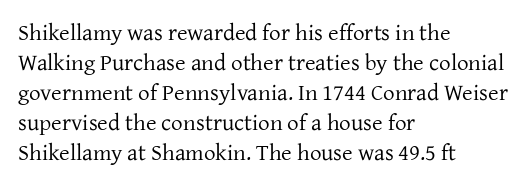
The lines are quadded left. The font sits on the lighter half of the weight spectrum, regular included. Tracking here is standard; glyphs follow each other at the usual distance. Italic? Not at all — the glyphs are vertical. Rule under the text: the space is simply empty.
